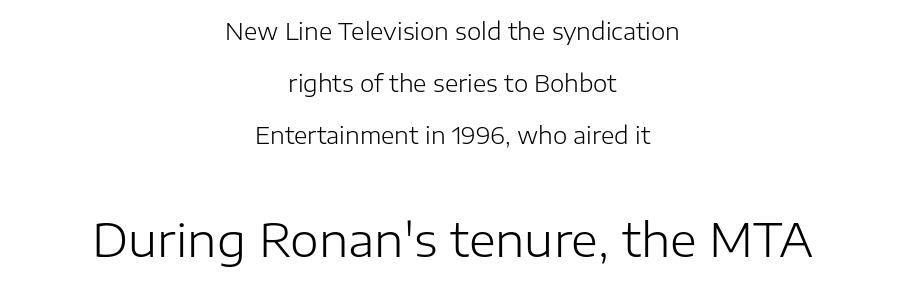
Q: Is the text bold? A: No.
Q: Is the text italic (slanted)? A: No, it is upright.
Q: Is the typeface a serif or a sans-serif typeface? A: Sans-serif.
Q: Is the text underlined? A: No.
Q: How is the paragraph aligned? A: Centered.
Q: Is the spacing between letters normal or unusually wide? A: Normal.
Q: Is the spacing between lines tight, normal or loose? A: Loose.
Q: Which block of text is set in a larger size, the first (top) or the second (bottom)? A: The second (bottom) one.
Q: Width (condensed, normal, or wide)? A: Normal.
Q: Stroke contrast? A: Low.
Q: x-height? A: Medium.
Q: Monospaced? A: No.
